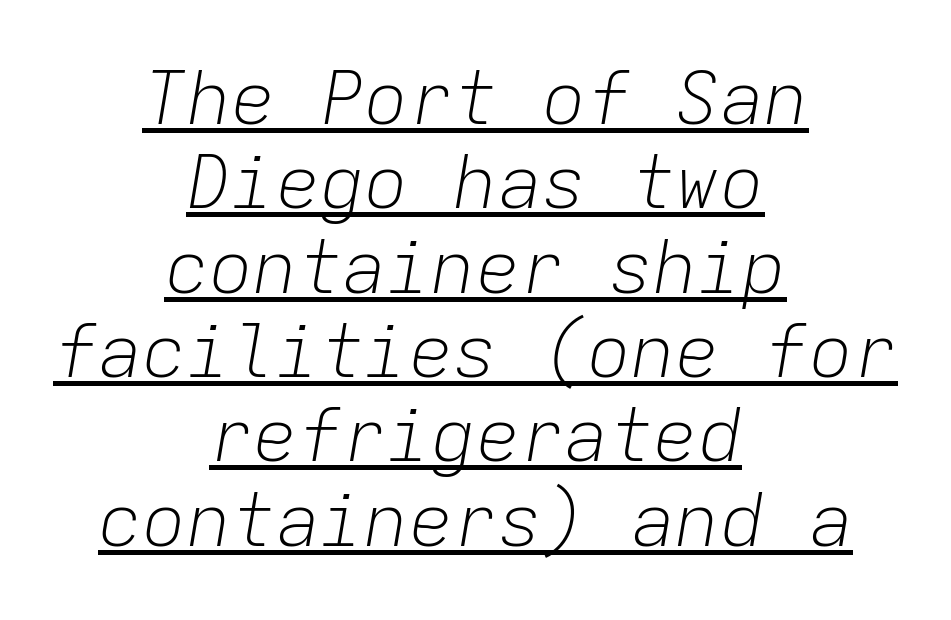
Q: Is the text bold? A: No.
Q: Is the text italic (slanted)? A: Yes, it leans right by about 9 degrees.
Q: Is the text underlined? A: Yes.
Q: How is the paragraph aligned? A: Centered.
Q: Is the spacing between letters normal or unusually wide? A: Normal.
Q: Is the spacing between lines tight, normal or loose? A: Tight.
Q: Width (condensed, normal, or wide)? A: Normal.
Q: Stroke contrast? A: Low.
Q: x-height? A: Medium.
Q: Monospaced? A: Yes.
